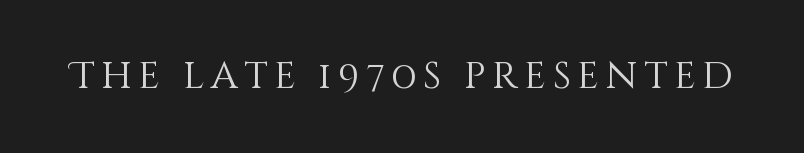
The image shows 38 px light type, upright; set not underlined; medium stroke contrast and a large x-height.
